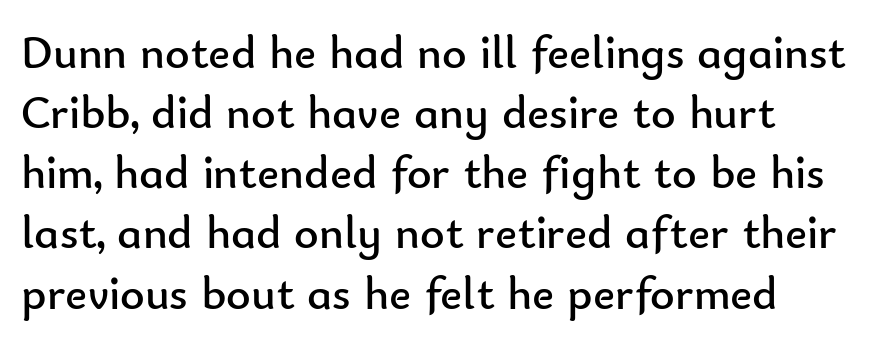
Q: Is the text bold? A: No.
Q: Is the text italic (slanted)? A: No, it is upright.
Q: Is the typeface a serif or a sans-serif typeface? A: Sans-serif.
Q: Is the text underlined? A: No.
Q: Is the spacing between letters normal or unusually wide? A: Normal.
Q: Is the spacing between lines tight, normal or loose? A: Normal.
Q: Width (condensed, normal, or wide)? A: Normal.
Q: Stroke contrast? A: Low.
Q: x-height? A: Small.
Q: Monospaced? A: No.
